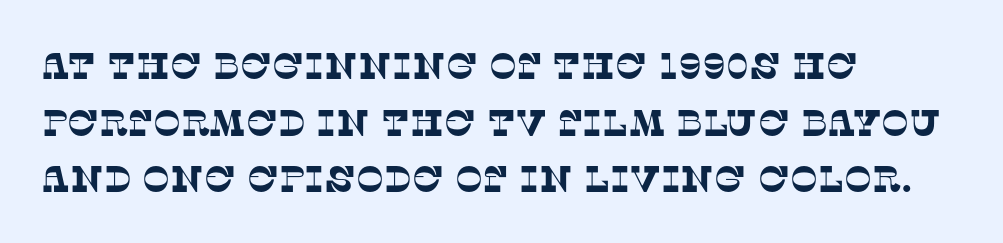
This sample has the flowing, uneven cadence of proportional lettering. Tracking value appears to be zero — textbook default spacing. Left-aligned paragraph, ragged on the right. These lines are composed in type with serifs.
